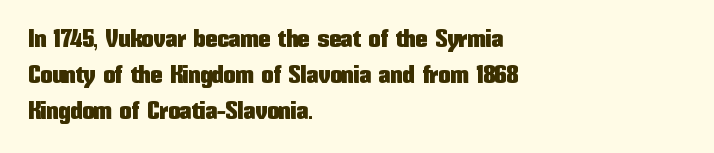
{"italic": "no", "underline": "no", "align": "left", "line_spacing": "normal", "line_spacing_ratio": 1.49, "letter_spacing": "normal", "letter_spacing_em": 0.0, "glyph_px": 24}
